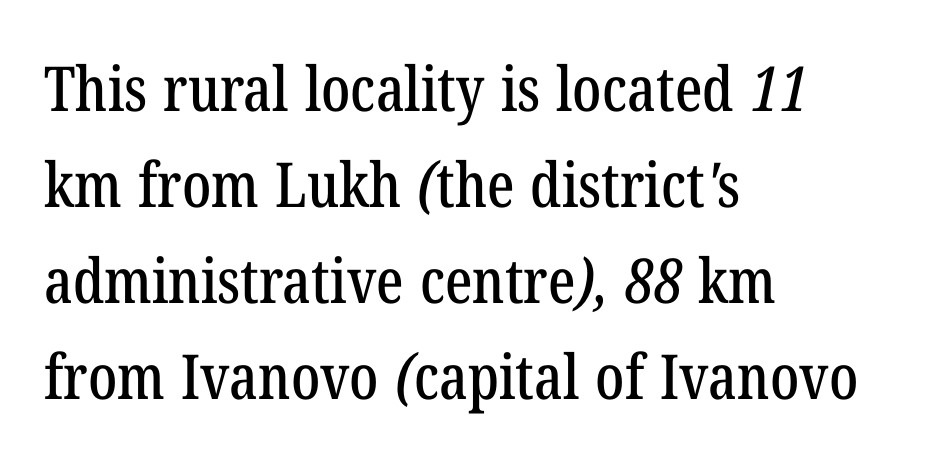
The image shows 62 px condensed serif type; set left-aligned, normal line spacing (1.55x), normal letter spacing, not underlined; low stroke contrast and a medium x-height.
